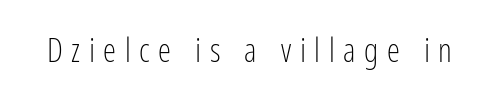
The image shows 33 px light, condensed sans-serif type, upright; set unusually wide letter spacing (+0.26 em), not underlined; low stroke contrast and a medium x-height.
